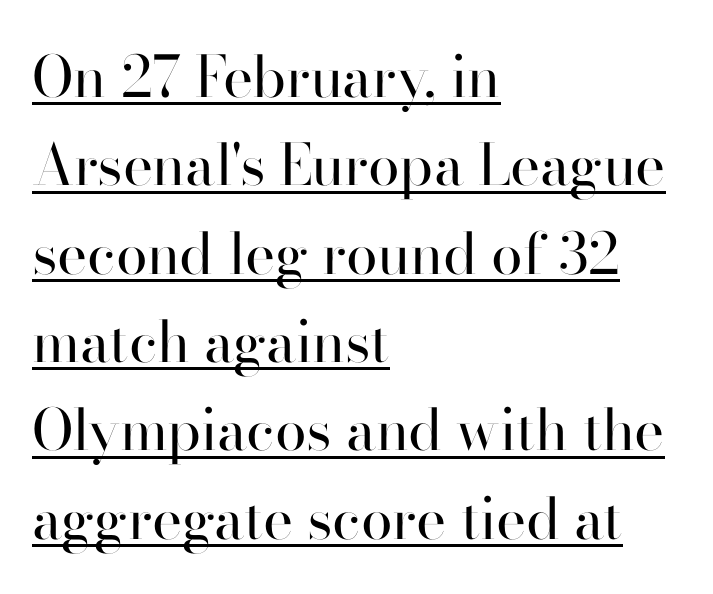
{"serif": "no", "italic": "no", "bold": "no", "weight": "regular", "width": "normal", "stroke_contrast": "high", "x_height": "small", "monospaced": "no", "underline": "yes", "align": "left", "line_spacing": "normal", "line_spacing_ratio": 1.55, "letter_spacing": "normal", "letter_spacing_em": 0.0, "glyph_px": 57}
